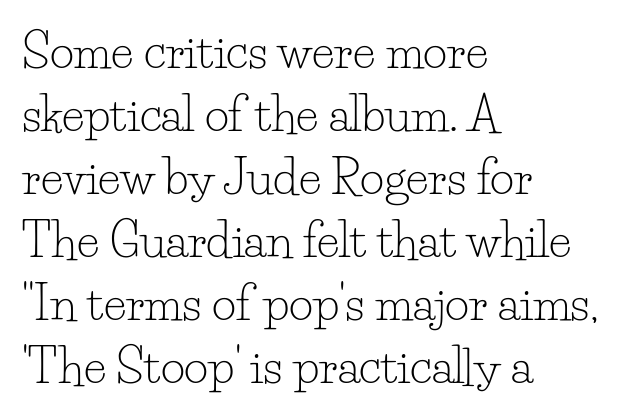
Typeset ragged right — the left edge is the straight one. Looks like regular typesetting: each glyph gets only the width it needs. In terms of letterspacing, this is plain default setting. Unmarked baselines from the first word to the last. Reading down the column, the eye jumps a familiar distance to each next line.
